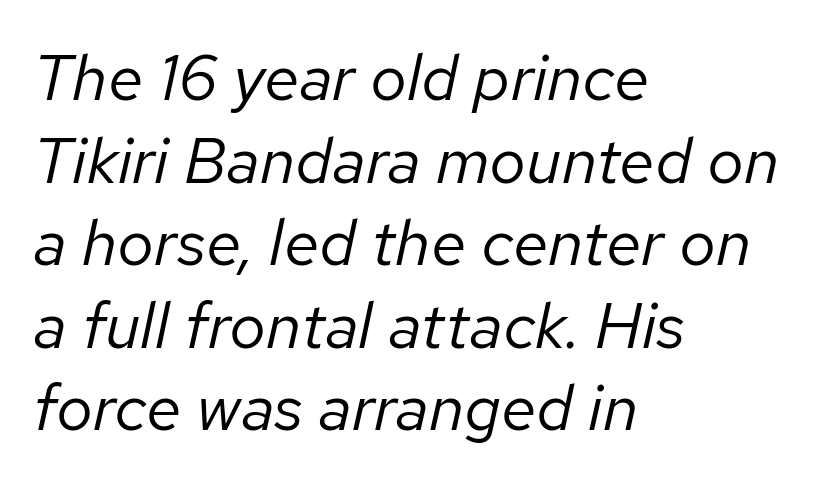
Q: Is the text bold? A: No.
Q: Is the text italic (slanted)? A: Yes, it leans right by about 12 degrees.
Q: Is the text underlined? A: No.
Q: How is the paragraph aligned? A: Left-aligned.
Q: Is the spacing between letters normal or unusually wide? A: Normal.
Q: Is the spacing between lines tight, normal or loose? A: Normal.
Q: Width (condensed, normal, or wide)? A: Normal.
Q: Stroke contrast? A: Low.
Q: x-height? A: Medium.
Q: Monospaced? A: No.
